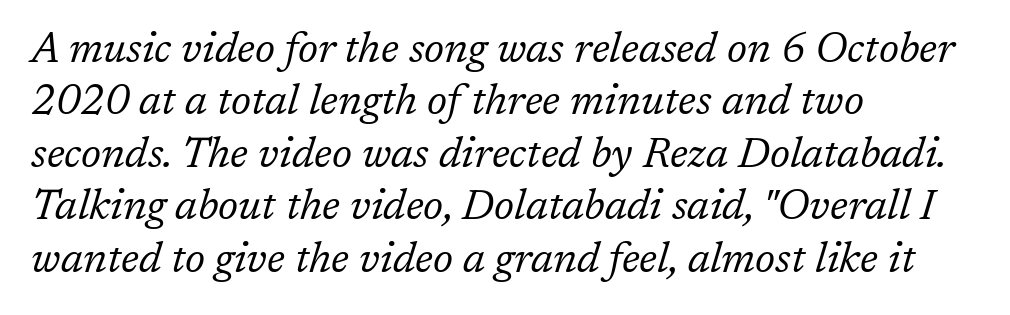
The image shows 42 px regular-weight serif type, italic (leaning right); set left-aligned, normal line spacing (1.25x), normal letter spacing, not underlined; low stroke contrast and a medium x-height.
